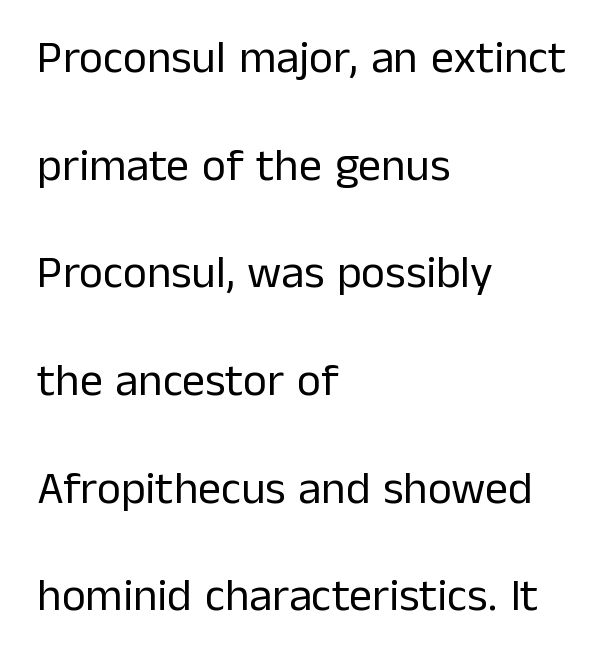
{"serif": "no", "italic": "no", "bold": "no", "weight": "regular", "width": "normal", "stroke_contrast": "low", "x_height": "medium", "monospaced": "no", "underline": "no", "align": "left", "line_spacing": "loose", "line_spacing_ratio": 2.34, "letter_spacing": "normal", "letter_spacing_em": 0.0, "glyph_px": 46}
